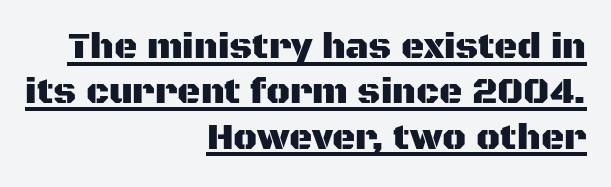
The image shows 36 px sans-serif type, upright; set right-aligned, normal line spacing (1.26x), normal letter spacing, underlined; medium stroke contrast and a large x-height.
